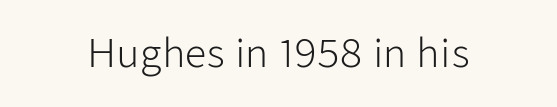
Heft: none added — not bold. Spacing between characters is what you'd get straight out of the box. In terms of letterform style, serifs are entirely absent. Bare-footed words on every line. The rendering uses natural spacing where letterforms have individual widths.
